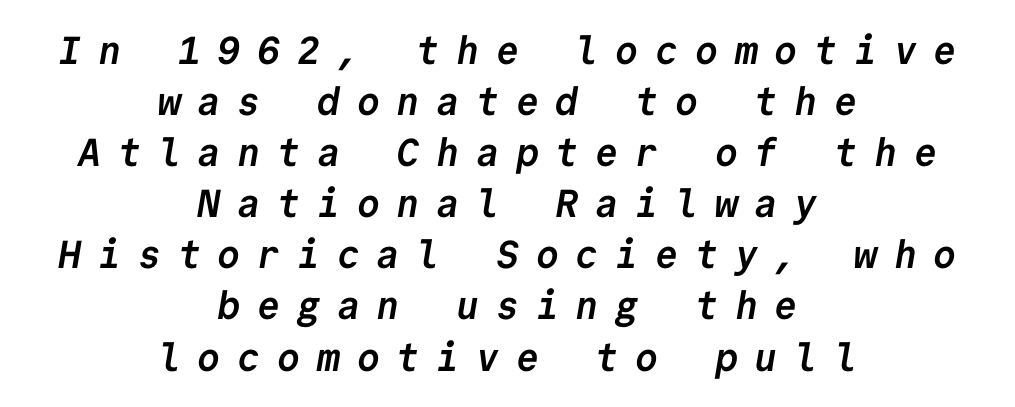
The image shows 39 px semibold sans-serif type, monospaced; set centered, normal line spacing (1.31x), unusually wide letter spacing (+0.42 em), not underlined; low stroke contrast and a medium x-height.
